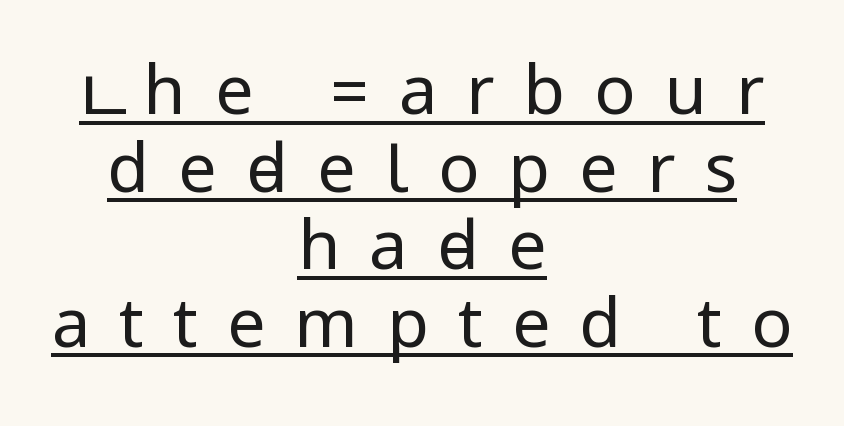
You could barely slide anything between these rows. Caption: expanded tracking, letters set apart. A typesetter would mark this as roman, not italic. The font sits on the lighter half of the weight spectrum, regular included. Decoration check: the copy is underlined.
